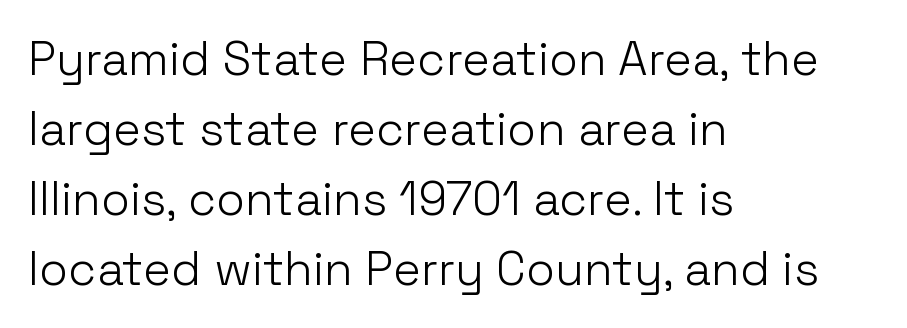
{"serif": "no", "italic": "no", "bold": "no", "weight": "light", "width": "normal", "stroke_contrast": "low", "x_height": "medium", "monospaced": "no", "underline": "no", "align": "left", "line_spacing": "normal", "line_spacing_ratio": 1.49, "letter_spacing": "normal", "letter_spacing_em": 0.0, "glyph_px": 47}
